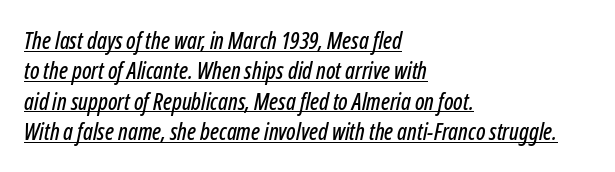
The image shows 23 px text type, italic (leaning right); set left-aligned, normal line spacing (1.32x), normal letter spacing, underlined.
